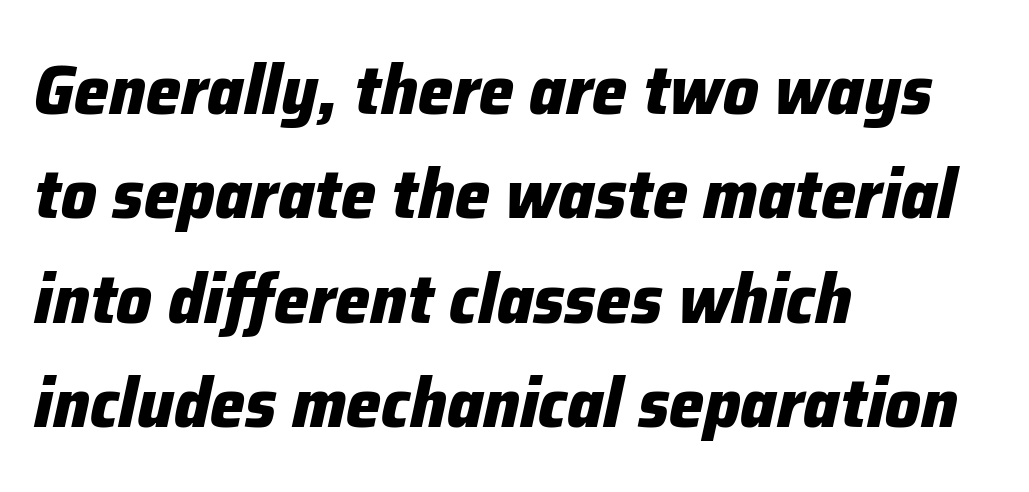
A classic flush-left, rag-right setting is used for this passage. Rows of type keep a routine distance in the vertical direction. Spacing verdict: proportional, widths tailored to each character. Looking at the ascenders, they clearly lean.
